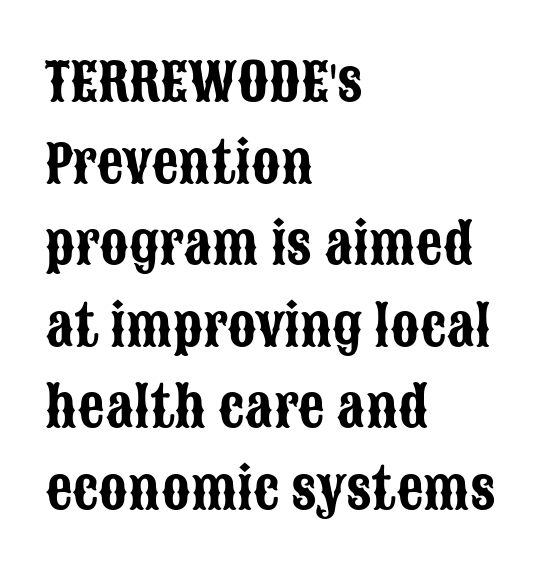
The image shows 53 px condensed sans-serif type, upright; set left-aligned, normal line spacing (1.54x), normal letter spacing, not underlined; low stroke contrast and a large x-height.
